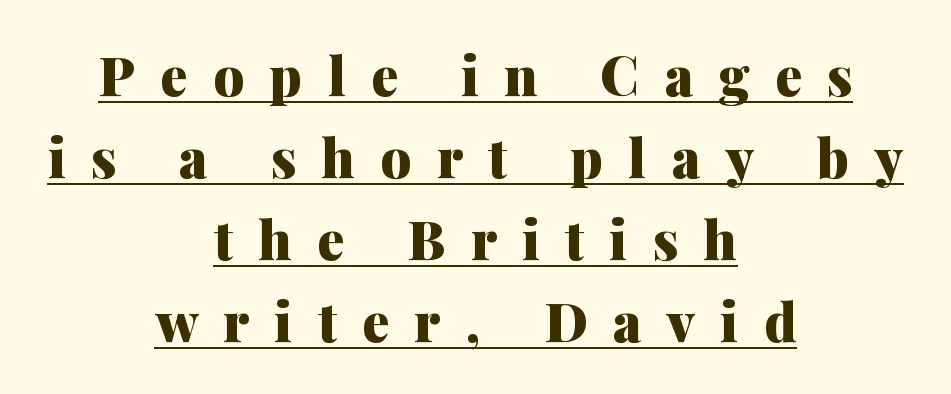
Spacing verdict: proportional, widths tailored to each character. There is plenty of visible air inserted between adjacent glyphs. The face used here appears with an underline applied. Evenly set lines give the paragraph a standard silhouette. The type sits square on the baseline with zero lean. Neither beginnings nor endings align; midpoints do.
